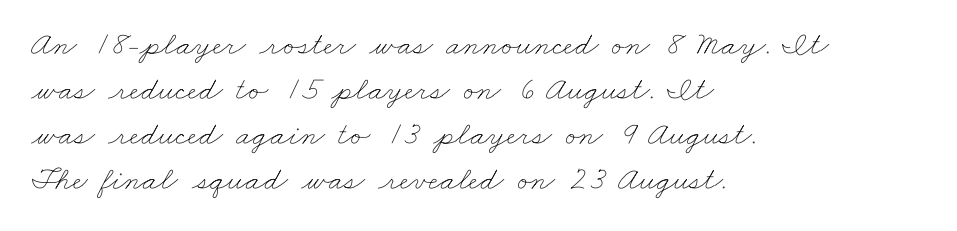
Q: Is the text bold? A: No.
Q: Is the text underlined? A: No.
Q: How is the paragraph aligned? A: Left-aligned.
Q: Is the spacing between letters normal or unusually wide? A: Normal.
Q: Is the spacing between lines tight, normal or loose? A: Normal.
Q: Width (condensed, normal, or wide)? A: Wide.
Q: Stroke contrast? A: Low.
Q: x-height? A: Small.
Q: Monospaced? A: No.
